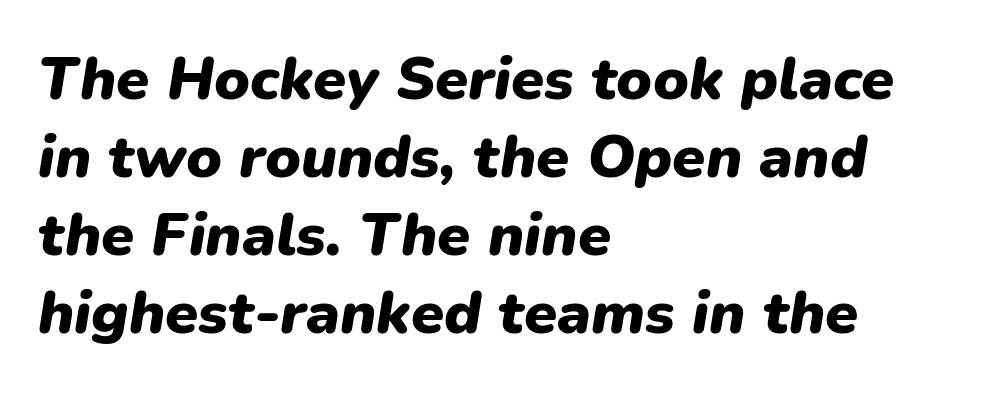
{"italic": "yes", "lean": "right", "slant_degrees": 9, "bold": "yes", "weight": "heavy", "width": "normal", "stroke_contrast": "low", "x_height": "medium", "monospaced": "no", "underline": "no", "align": "left", "line_spacing": "normal", "line_spacing_ratio": 1.3, "letter_spacing": "normal", "letter_spacing_em": 0.0, "glyph_px": 60}
